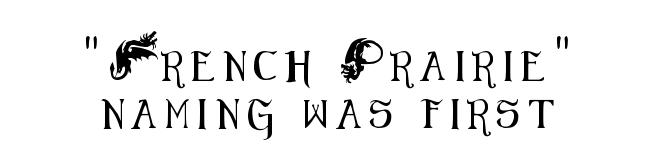
It's the straight-up-and-down kind of type. To sum up the face: it is a sans, with no serifs. Check under the words: just untouched page. Here the designer chose a conventional face with non-uniform glyph widths.
